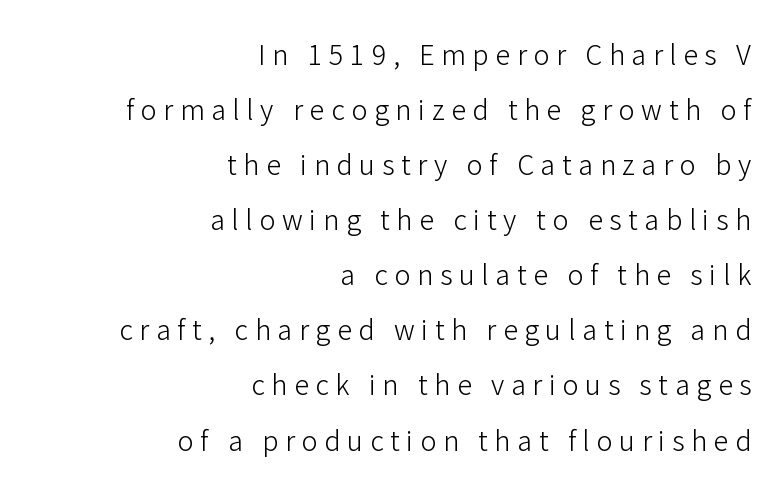
Q: Is the text bold? A: No.
Q: Is the text italic (slanted)? A: No, it is upright.
Q: Is the text underlined? A: No.
Q: How is the paragraph aligned? A: Right-aligned.
Q: Is the spacing between letters normal or unusually wide? A: Unusually wide.
Q: Is the spacing between lines tight, normal or loose? A: Loose.
